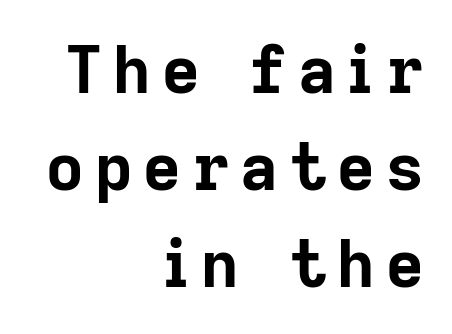
Q: Is the text bold? A: Yes.
Q: Is the text italic (slanted)? A: No, it is upright.
Q: Is the typeface a serif or a sans-serif typeface? A: Sans-serif.
Q: Is the text underlined? A: No.
Q: How is the paragraph aligned? A: Right-aligned.
Q: Is the spacing between lines tight, normal or loose? A: Normal.
Q: Width (condensed, normal, or wide)? A: Normal.
Q: Stroke contrast? A: Low.
Q: x-height? A: Medium.
Q: Monospaced? A: No.
